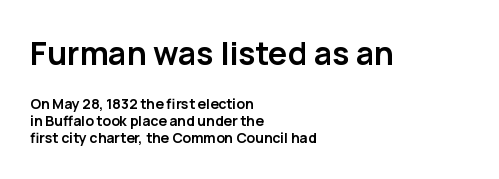
The image shows 32 px semibold sans-serif type, upright; set left-aligned, line spacing 1.21x, normal letter spacing, not underlined; the first (top) block is 2.29x larger; low stroke contrast and a medium x-height.
